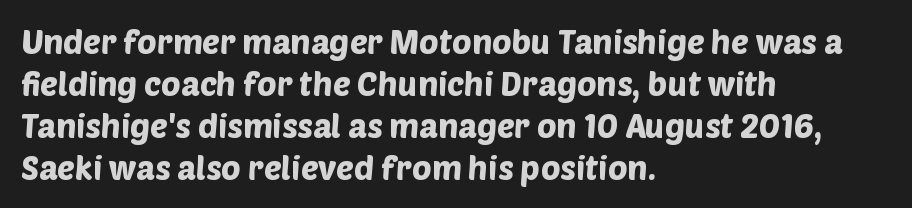
{"serif": "no", "width": "normal", "stroke_contrast": "low", "x_height": "large", "monospaced": "no", "underline": "no", "align": "left", "line_spacing": "normal", "line_spacing_ratio": 1.27, "letter_spacing": "normal", "letter_spacing_em": 0.0, "glyph_px": 33}
